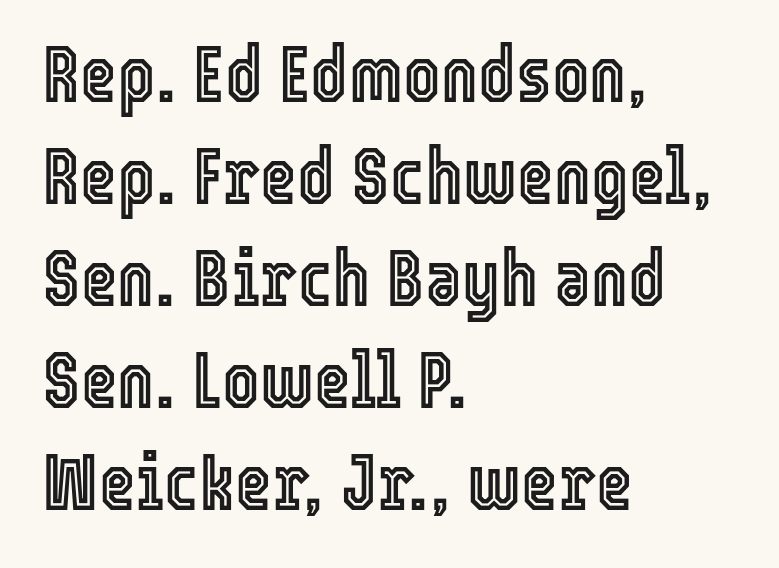
The image shows 79 px condensed type, upright; set left-aligned, normal line spacing (1.29x), normal letter spacing, not underlined; a medium x-height.
